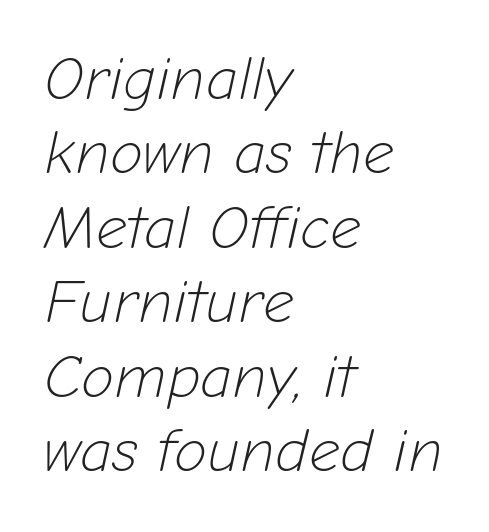
Each letter keeps its own natural width here, so spacing adapts to shape. The passage is arranged the way most books set body copy — flush left. There is no visible air inserted between adjacent glyphs. No extra ink here — the face is not bold.
